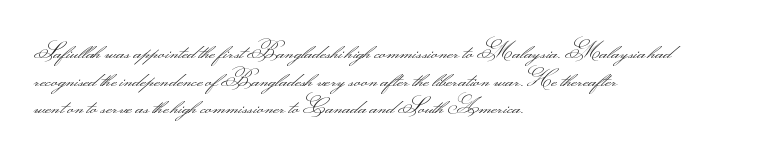
The image shows 22 px text type; set left-aligned, normal line spacing (1.26x), normal letter spacing, not underlined.
